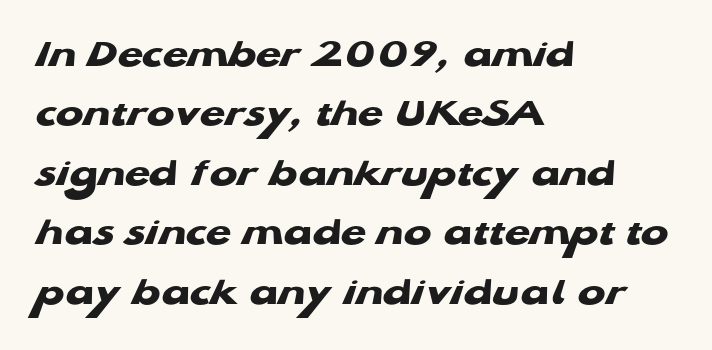
Q: Is the text bold? A: Yes.
Q: Is the typeface a serif or a sans-serif typeface? A: Sans-serif.
Q: Is the text underlined? A: No.
Q: How is the paragraph aligned? A: Left-aligned.
Q: Is the spacing between letters normal or unusually wide? A: Normal.
Q: Is the spacing between lines tight, normal or loose? A: Normal.
Q: Width (condensed, normal, or wide)? A: Wide.
Q: Stroke contrast? A: Low.
Q: x-height? A: Medium.
Q: Monospaced? A: No.
